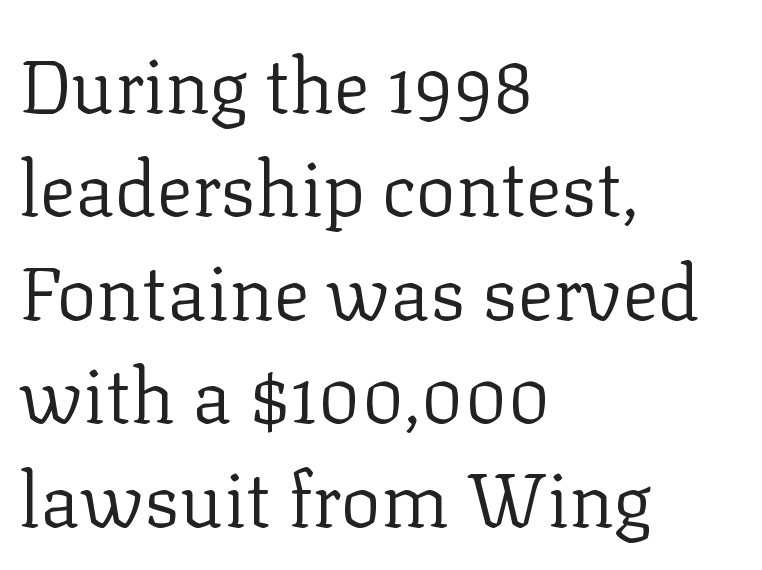
The line texture is even and compact thanks to regular tracking. The letters carry serifs — small finishing strokes at the ends of their stems. The leading is moderate, giving the passage an even texture. Left-aligned paragraph, ragged on the right.
